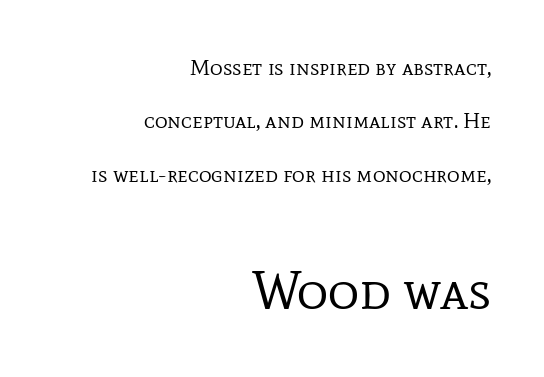
The image shows 54 px regular-weight serif type, upright; set right-aligned, loose line spacing (2.43x), normal letter spacing, not underlined; the second (bottom) block is 2.45x larger; low stroke contrast and a medium x-height.
